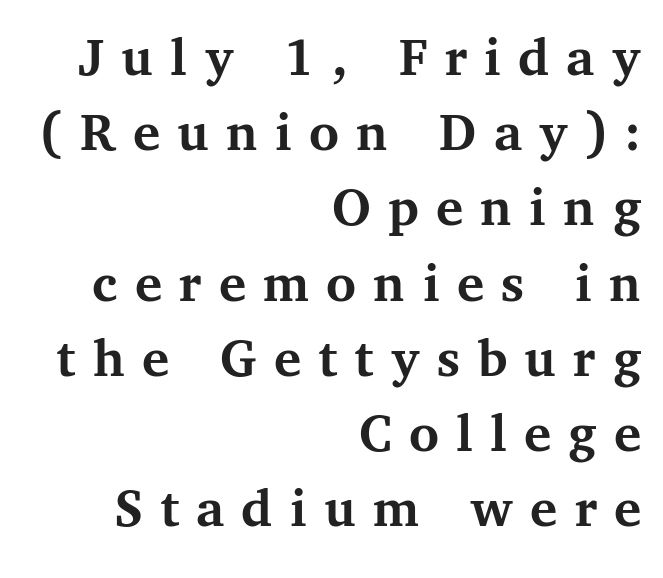
Decoration check: the copy has no underline. When letters stand straight like this, we call the style roman or upright. This sample has the flowing, uneven cadence of proportional lettering. The horizontal fit of the characters is loose and conspicuously gappy.
